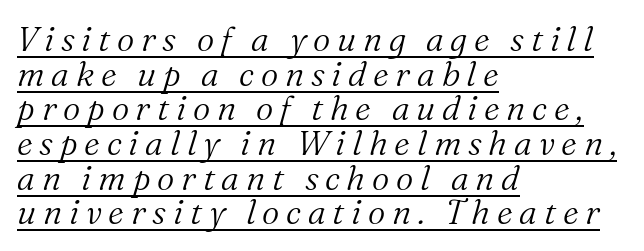
{"serif": "yes", "italic": "yes", "lean": "right", "slant_degrees": 16, "bold": "no", "weight": "light", "width": "normal", "stroke_contrast": "medium", "x_height": "medium", "monospaced": "no", "underline": "yes", "align": "left", "line_spacing": "tight", "line_spacing_ratio": 1.02, "letter_spacing": "wide", "letter_spacing_em": 0.2, "glyph_px": 34}
